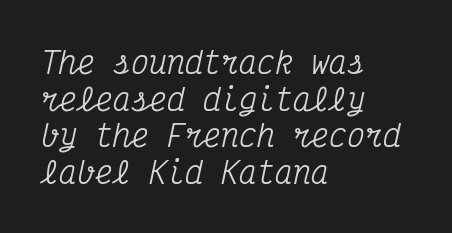
{"serif": "yes", "italic": "yes", "lean": "right", "slant_degrees": 12, "width": "condensed", "stroke_contrast": "medium", "x_height": "medium", "monospaced": "yes", "underline": "no", "align": "left", "line_spacing_ratio": 1.22, "letter_spacing": "normal", "letter_spacing_em": 0.0, "glyph_px": 30}
